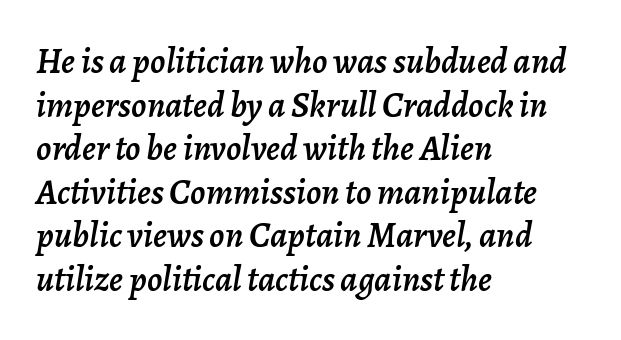
Q: Is the text italic (slanted)? A: Yes, it leans right by about 7 degrees.
Q: Is the text underlined? A: No.
Q: How is the paragraph aligned? A: Left-aligned.
Q: Is the spacing between letters normal or unusually wide? A: Normal.
Q: Width (condensed, normal, or wide)? A: Normal.
Q: Stroke contrast? A: Low.
Q: x-height? A: Medium.
Q: Monospaced? A: No.
